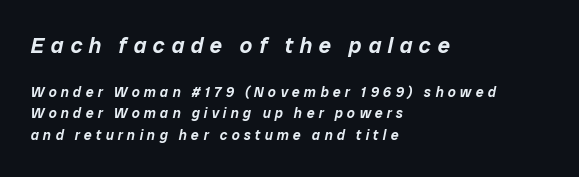
Reading down the block, your eye returns to a fixed left position each line. Characters are canted at an angle relative to the baseline's perpendicular. Size hierarchy here favors the leading block over the trailing one. The rows are spaced the way most documents space them.
